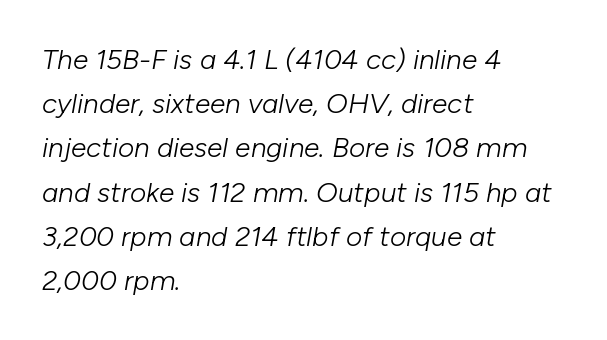
{"italic": "yes", "lean": "right", "slant_degrees": 10, "bold": "no", "weight": "light", "width": "normal", "stroke_contrast": "low", "x_height": "medium", "monospaced": "no", "underline": "no", "align": "left", "line_spacing": "normal", "line_spacing_ratio": 1.58, "letter_spacing": "normal", "letter_spacing_em": 0.0, "glyph_px": 28}
